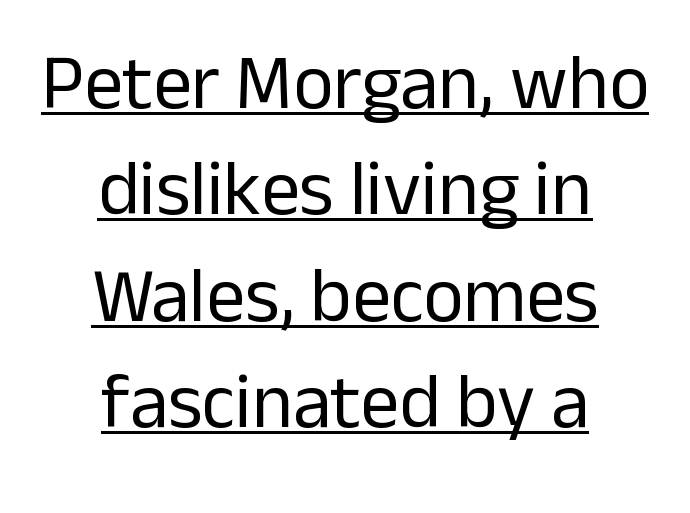
Q: Is the text bold? A: No.
Q: Is the text italic (slanted)? A: No, it is upright.
Q: Is the typeface a serif or a sans-serif typeface? A: Sans-serif.
Q: Is the text underlined? A: Yes.
Q: How is the paragraph aligned? A: Centered.
Q: Is the spacing between letters normal or unusually wide? A: Normal.
Q: Is the spacing between lines tight, normal or loose? A: Normal.
Q: Width (condensed, normal, or wide)? A: Normal.
Q: Stroke contrast? A: Low.
Q: x-height? A: Medium.
Q: Monospaced? A: No.
